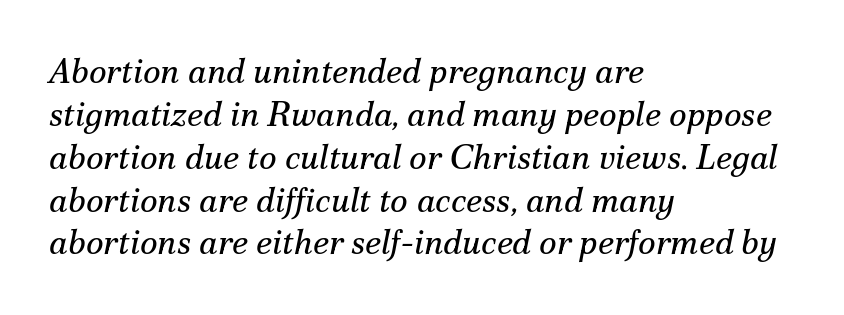
The image shows 34 px regular-weight serif type, italic (leaning right); set left-aligned, normal line spacing (1.26x), normal letter spacing, not underlined; medium stroke contrast and a small x-height.
